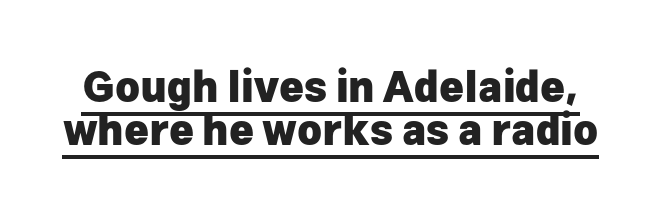
The characters look thick and weighty, a clear bold. Think of a printed novel: that variable character pitch is what you see here. The typesetter has applied underlining to the passage shown. The letters carry no serifs — their stems end cleanly without finishing strokes. The lines are packed closely together with very little leading.
